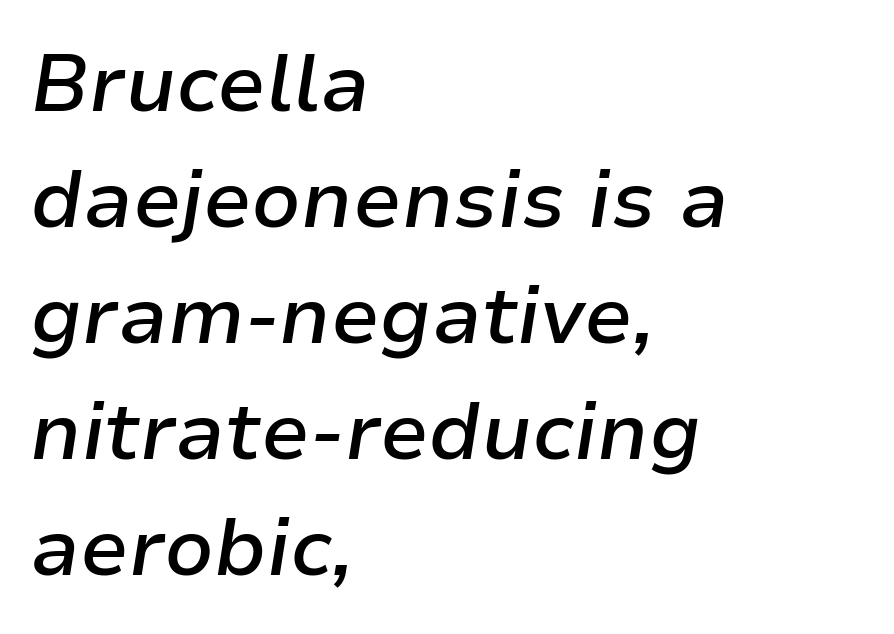
This rendering features lettering with no underline. Compared with typical paragraphs, the rows here are spaced about the same. Heft: intermediate — a semibold. The font's italic variant was chosen for this text. This sample uses plain, unmodified letter spacing.
